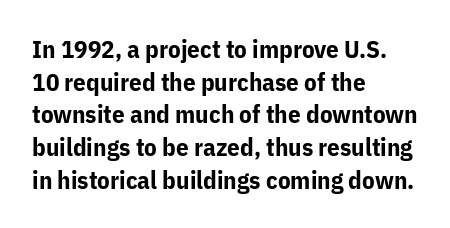
{"italic": "no", "bold": "yes", "underline": "no", "align": "left", "line_spacing": "normal", "line_spacing_ratio": 1.31, "letter_spacing": "normal", "letter_spacing_em": 0.0, "glyph_px": 25}
